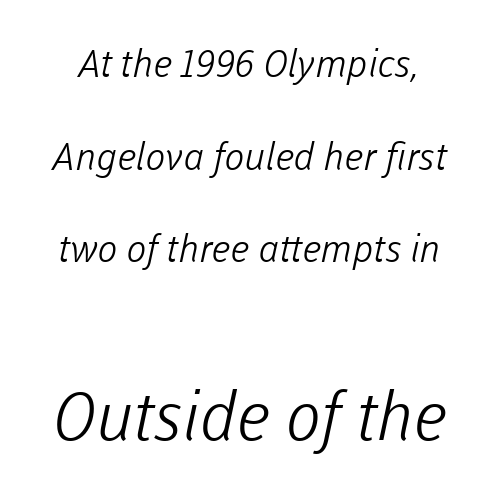
Q: Is the text bold? A: No.
Q: Is the typeface a serif or a sans-serif typeface? A: Sans-serif.
Q: Is the text underlined? A: No.
Q: Is the spacing between letters normal or unusually wide? A: Normal.
Q: Is the spacing between lines tight, normal or loose? A: Loose.
Q: Which block of text is set in a larger size, the first (top) or the second (bottom)? A: The second (bottom) one.
Q: Width (condensed, normal, or wide)? A: Normal.
Q: Stroke contrast? A: Low.
Q: x-height? A: Medium.
Q: Monospaced? A: No.
